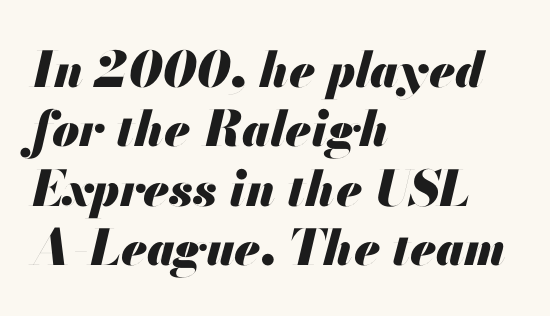
Q: Is the text bold? A: Yes.
Q: Is the text italic (slanted)? A: Yes, it leans right by about 13 degrees.
Q: Is the text underlined? A: No.
Q: How is the paragraph aligned? A: Left-aligned.
Q: Is the spacing between letters normal or unusually wide? A: Normal.
Q: Width (condensed, normal, or wide)? A: Normal.
Q: Stroke contrast? A: Medium.
Q: x-height? A: Small.
Q: Monospaced? A: No.
